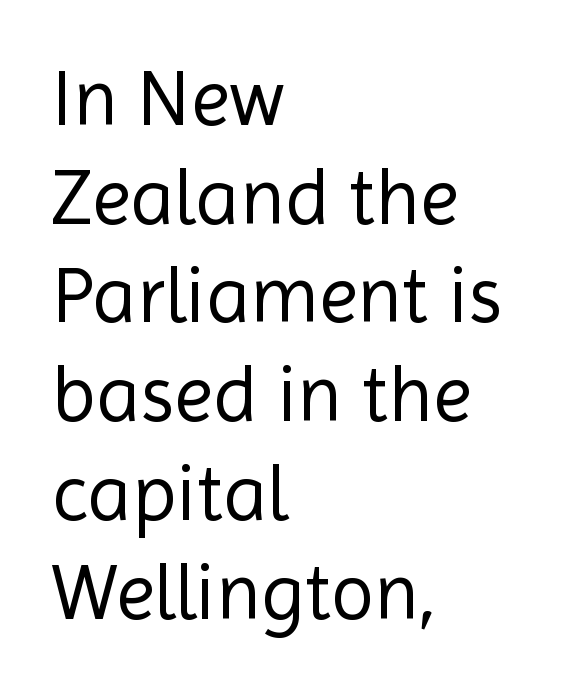
Q: Is the text bold? A: No.
Q: Is the text italic (slanted)? A: No, it is upright.
Q: Is the typeface a serif or a sans-serif typeface? A: Sans-serif.
Q: Is the text underlined? A: No.
Q: How is the paragraph aligned? A: Left-aligned.
Q: Is the spacing between letters normal or unusually wide? A: Normal.
Q: Is the spacing between lines tight, normal or loose? A: Normal.
Q: Width (condensed, normal, or wide)? A: Normal.
Q: x-height? A: Medium.
Q: Monospaced? A: No.
